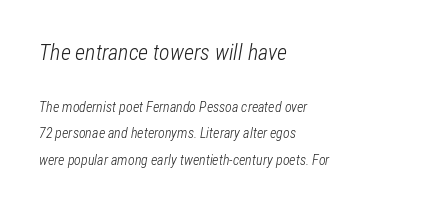
The image shows 22 px text type, italic (leaning right); set left-aligned, loose line spacing (1.91x), normal letter spacing, not underlined; the first (top) block is 1.57x larger.
